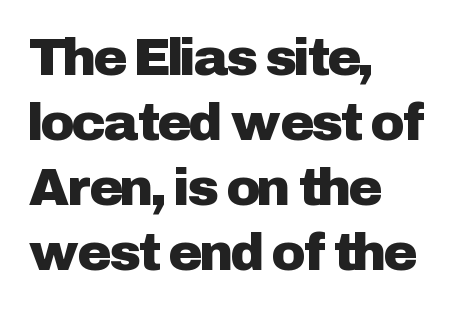
{"serif": "no", "italic": "no", "width": "normal", "stroke_contrast": "low", "x_height": "medium", "monospaced": "no", "underline": "no", "align": "left", "line_spacing": "normal", "line_spacing_ratio": 1.25, "letter_spacing": "normal", "letter_spacing_em": 0.0, "glyph_px": 52}
